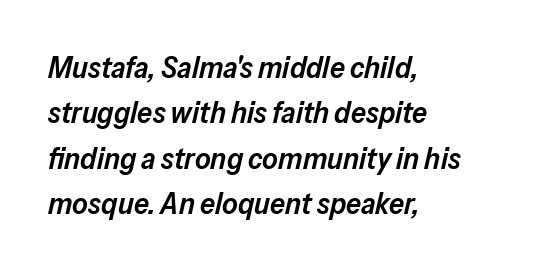
The image shows 30 px semibold type, italic (leaning right); set left-aligned, normal line spacing (1.51x), normal letter spacing, not underlined; low stroke contrast and a medium x-height.
